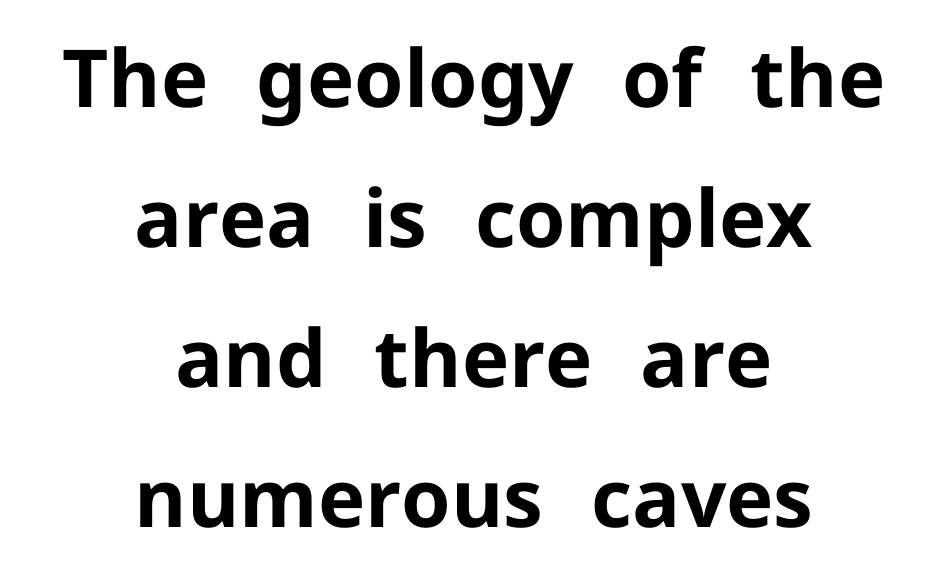
The image shows 80 px bold sans-serif type, upright; set centered, line spacing 1.75x, normal letter spacing, not underlined; low stroke contrast and a medium x-height.
